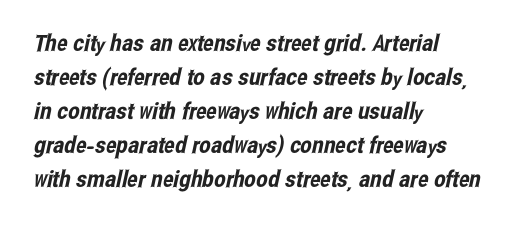
{"underline": "no", "align": "left", "line_spacing": "normal", "line_spacing_ratio": 1.48, "letter_spacing": "normal", "letter_spacing_em": 0.0, "glyph_px": 23}
